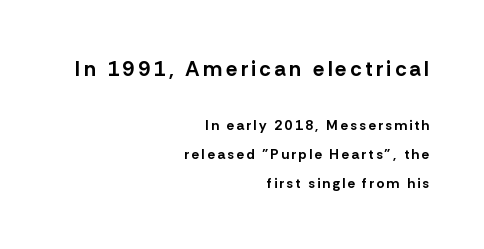
{"italic": "no", "bold": "yes", "underline": "no", "align": "right", "line_spacing": "loose", "line_spacing_ratio": 2.09, "larger_block": "first", "size_ratio": 1.5, "glyph_px": 21}
